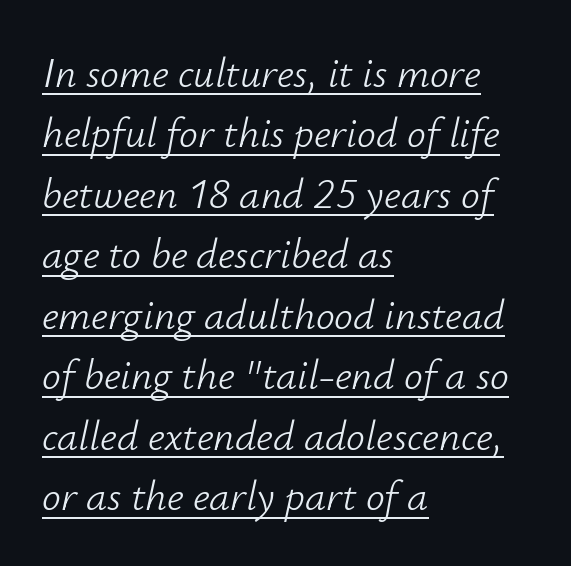
Whoever set this chose a conventional vertical rhythm. Descenders here cross a horizontal rule under the line. Here the designer chose a conventional face with non-uniform glyph widths. Notice how the stems are inclined rather than vertical — that's the hallmark of italics.
